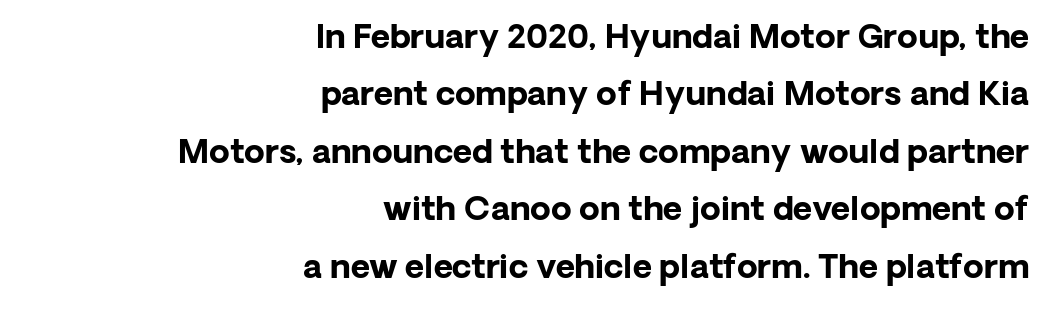
Q: Is the text bold? A: Yes.
Q: Is the text italic (slanted)? A: No, it is upright.
Q: Is the typeface a serif or a sans-serif typeface? A: Sans-serif.
Q: Is the text underlined? A: No.
Q: How is the paragraph aligned? A: Right-aligned.
Q: Is the spacing between letters normal or unusually wide? A: Normal.
Q: Width (condensed, normal, or wide)? A: Normal.
Q: Stroke contrast? A: Low.
Q: x-height? A: Medium.
Q: Monospaced? A: No.
